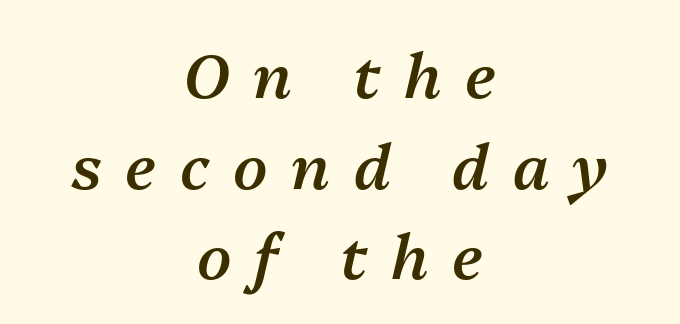
The image shows 62 px semibold type, italic (leaning right); set centered, normal line spacing (1.46x), unusually wide letter spacing (+0.38 em), not underlined; medium stroke contrast and a medium x-height.
